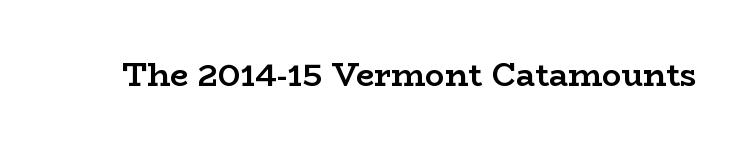
The image shows 32 px semibold, wide serif type, upright; set normal letter spacing, not underlined; low stroke contrast and a medium x-height.
